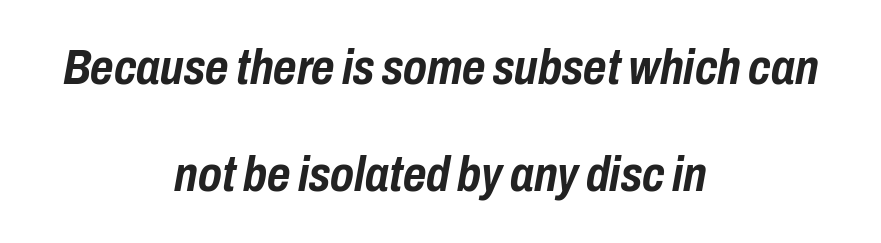
The image shows 50 px semibold, condensed type, italic (leaning right); set centered, loose line spacing (2.15x), normal letter spacing, not underlined; low stroke contrast and a medium x-height.
